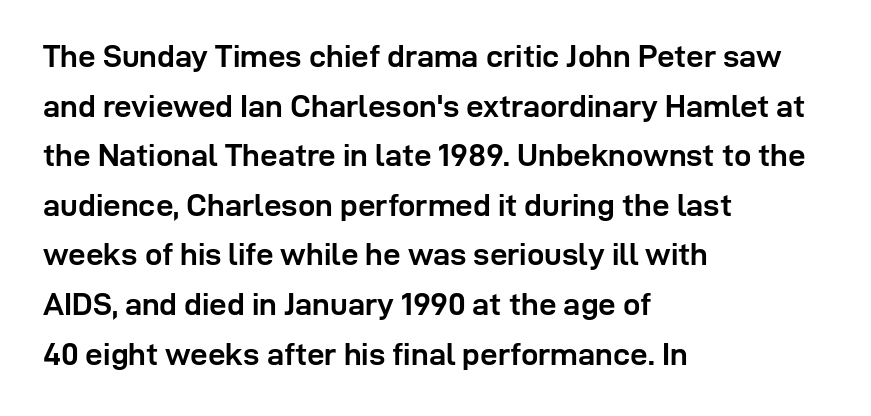
The face used here is proportionally spaced, like ordinary book or web type. What kind of face is this? One without serifs — a sans. Characters remain perfectly vertical along every line. Standard letterfit; no display-style spreading of the glyphs.
